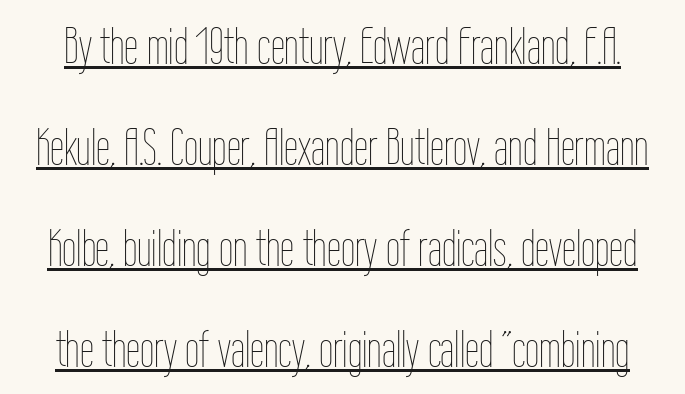
The image shows 51 px thin, condensed type, upright; set loose line spacing (1.98x), normal letter spacing, underlined; low stroke contrast and a medium x-height.
